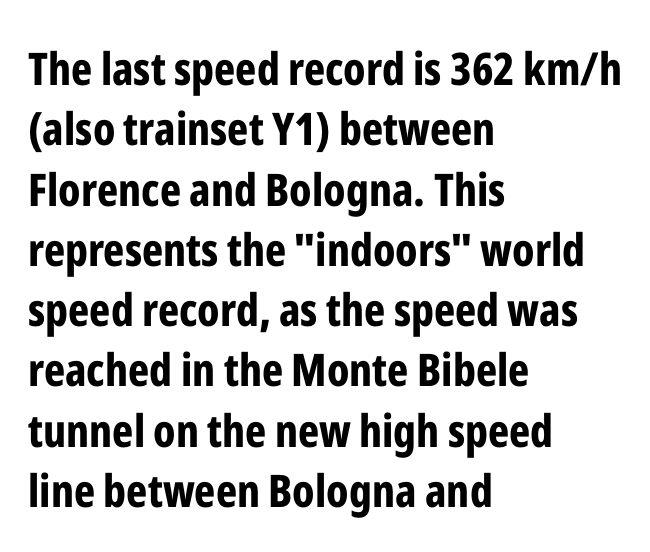
{"serif": "no", "italic": "no", "bold": "yes", "weight": "bold", "width": "condensed", "stroke_contrast": "low", "x_height": "medium", "monospaced": "no", "underline": "no", "align": "left", "line_spacing": "normal", "line_spacing_ratio": 1.34, "letter_spacing": "normal", "letter_spacing_em": 0.0, "glyph_px": 45}
